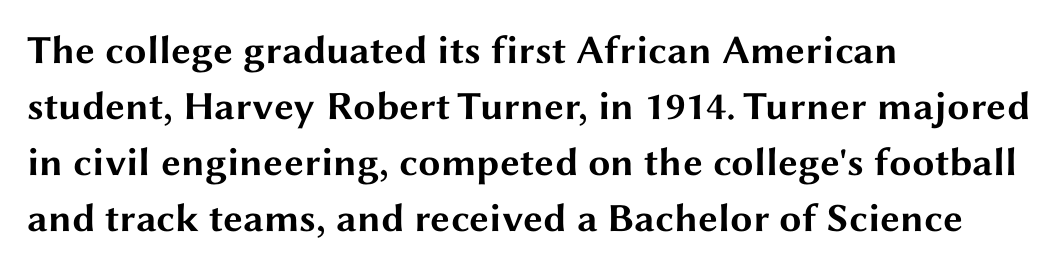
{"serif": "no", "italic": "no", "bold": "yes", "weight": "bold", "width": "wide", "stroke_contrast": "medium", "x_height": "medium", "monospaced": "no", "underline": "no", "align": "left", "line_spacing": "normal", "line_spacing_ratio": 1.4, "letter_spacing": "normal", "letter_spacing_em": 0.0, "glyph_px": 40}
